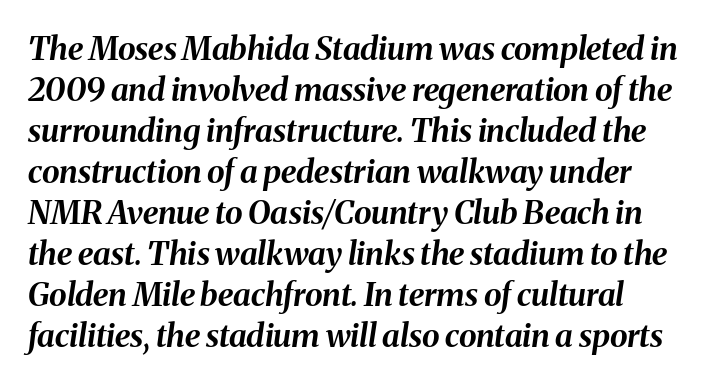
Note the varied advance widths — an 'i' is clearly narrower than an 'm'. The passage shown has conventional tracking throughout. This rendering features lettering with no underline. The space between consecutive lines is moderate.
